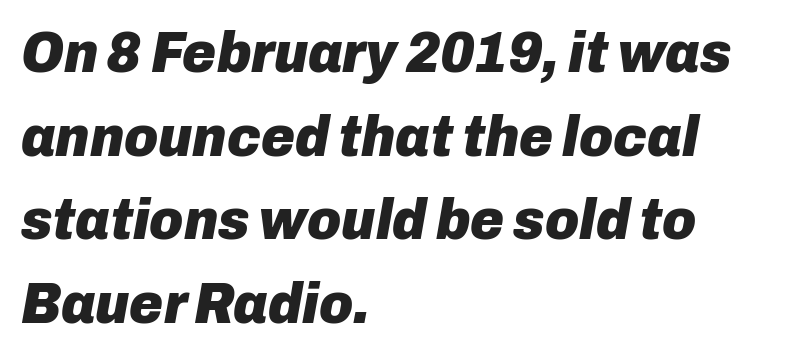
{"italic": "yes", "lean": "right", "slant_degrees": 10, "bold": "yes", "weight": "heavy", "width": "normal", "stroke_contrast": "low", "x_height": "medium", "monospaced": "no", "underline": "no", "align": "left", "line_spacing": "normal", "line_spacing_ratio": 1.44, "letter_spacing": "normal", "letter_spacing_em": 0.0, "glyph_px": 58}
